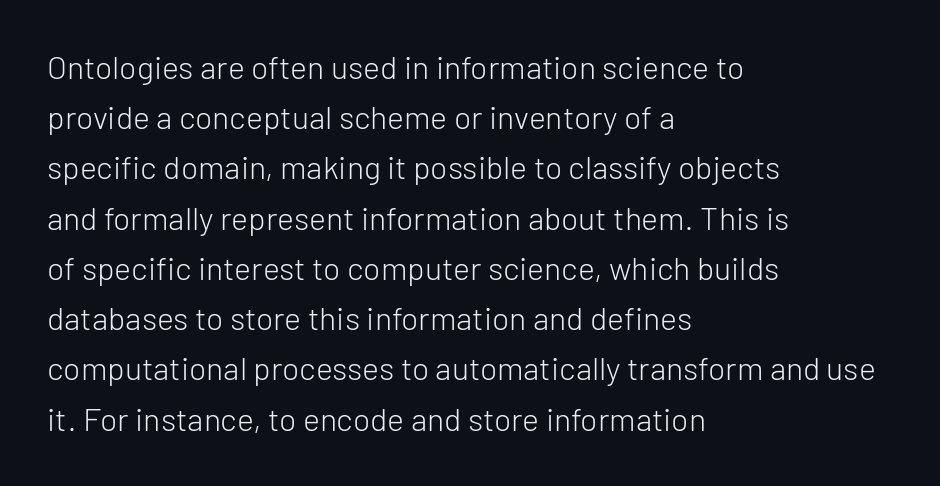
Q: Is the text bold? A: No.
Q: Is the text italic (slanted)? A: No, it is upright.
Q: Is the typeface a serif or a sans-serif typeface? A: Sans-serif.
Q: Is the text underlined? A: No.
Q: How is the paragraph aligned? A: Left-aligned.
Q: Is the spacing between letters normal or unusually wide? A: Normal.
Q: Is the spacing between lines tight, normal or loose? A: Normal.
Q: Width (condensed, normal, or wide)? A: Normal.
Q: Stroke contrast? A: Low.
Q: x-height? A: Medium.
Q: Monospaced? A: No.
